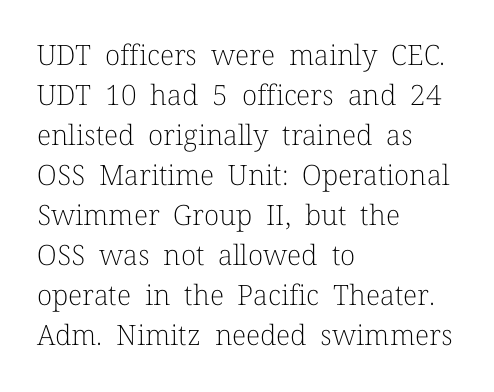
{"serif": "yes", "italic": "no", "bold": "no", "weight": "light", "width": "normal", "stroke_contrast": "low", "x_height": "medium", "monospaced": "no", "underline": "no", "align": "left", "line_spacing": "normal", "line_spacing_ratio": 1.43, "letter_spacing": "normal", "letter_spacing_em": 0.0, "glyph_px": 28}
